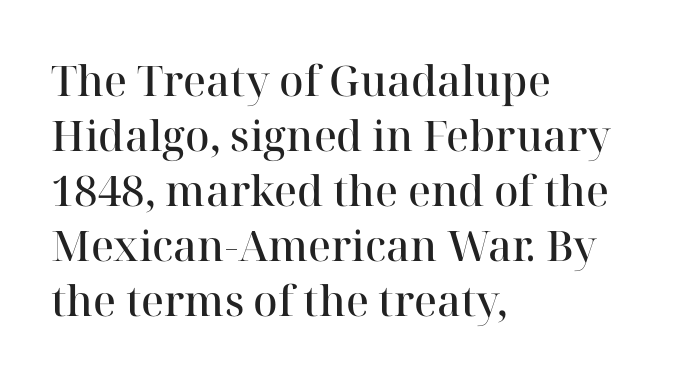
The image shows 42 px semibold serif type, upright; set left-aligned, normal line spacing (1.31x), normal letter spacing, not underlined; high stroke contrast and a medium x-height.
